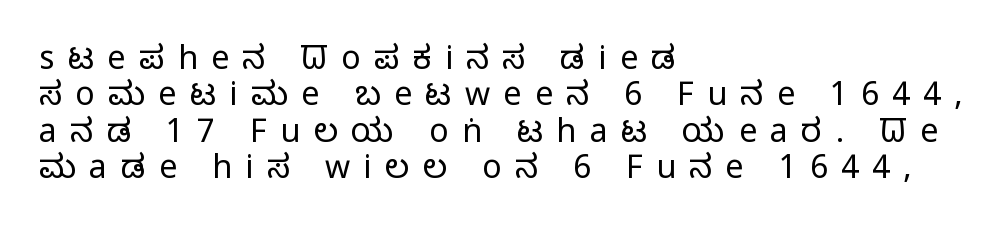
The image shows 32 px regular-weight, condensed sans-serif type, upright; set left-aligned, tight line spacing (1.14x), unusually wide letter spacing (+0.42 em), not underlined; low stroke contrast and a large x-height.
